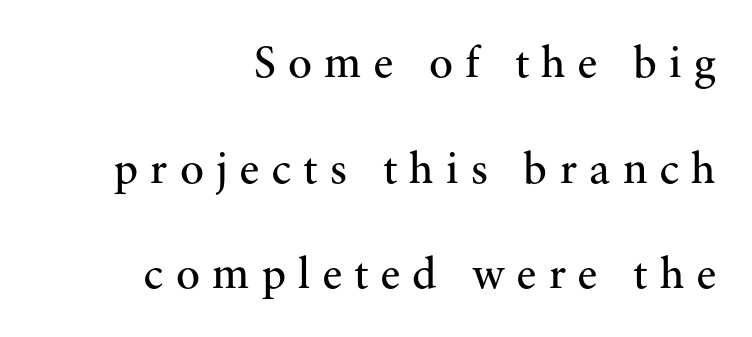
{"serif": "yes", "italic": "no", "bold": "no", "weight": "regular", "width": "normal", "stroke_contrast": "medium", "x_height": "small", "monospaced": "no", "underline": "no", "align": "right", "line_spacing": "loose", "line_spacing_ratio": 2.35, "letter_spacing": "wide", "letter_spacing_em": 0.27, "glyph_px": 45}
